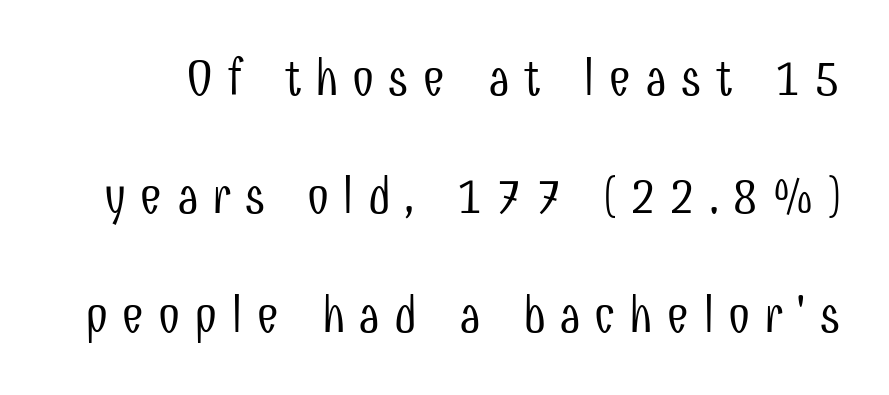
Q: Is the text bold? A: No.
Q: Is the text italic (slanted)? A: No, it is upright.
Q: Is the typeface a serif or a sans-serif typeface? A: Sans-serif.
Q: Is the text underlined? A: No.
Q: Is the spacing between letters normal or unusually wide? A: Unusually wide.
Q: Is the spacing between lines tight, normal or loose? A: Loose.
Q: Width (condensed, normal, or wide)? A: Condensed.
Q: Stroke contrast? A: Low.
Q: x-height? A: Medium.
Q: Monospaced? A: No.
